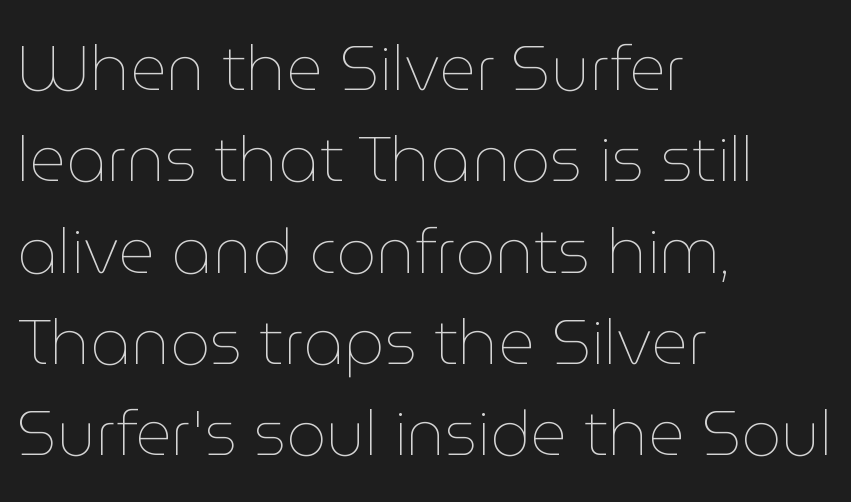
No letter is thick-stroked: the sample isn't bold. The space between consecutive lines is moderate. This rendering features lettering with no underline. There is no visible air inserted between adjacent glyphs.
